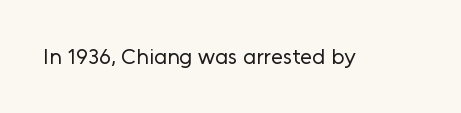
Q: Is the text bold? A: No.
Q: Is the text italic (slanted)? A: No, it is upright.
Q: Is the text underlined? A: No.
Q: Is the spacing between letters normal or unusually wide? A: Normal.
